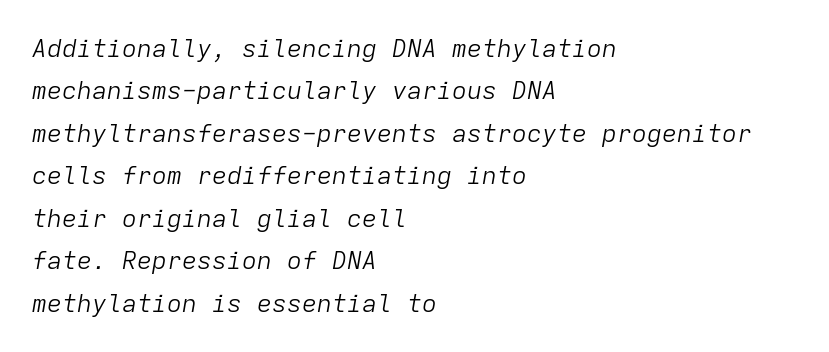
Q: Is the text bold? A: No.
Q: Is the text italic (slanted)? A: Yes, it leans right by about 9 degrees.
Q: Is the text underlined? A: No.
Q: How is the paragraph aligned? A: Left-aligned.
Q: Is the spacing between letters normal or unusually wide? A: Normal.
Q: Is the spacing between lines tight, normal or loose? A: Normal.
